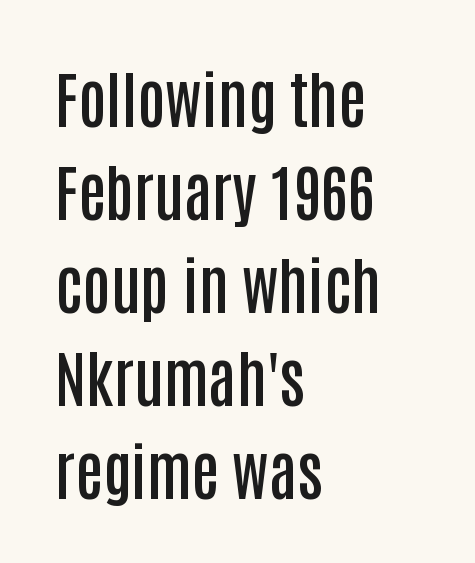
Q: Is the text bold? A: Semi-bold.
Q: Is the text italic (slanted)? A: No, it is upright.
Q: Is the typeface a serif or a sans-serif typeface? A: Sans-serif.
Q: Is the text underlined? A: No.
Q: How is the paragraph aligned? A: Left-aligned.
Q: Is the spacing between letters normal or unusually wide? A: Normal.
Q: Is the spacing between lines tight, normal or loose? A: Normal.
Q: Width (condensed, normal, or wide)? A: Condensed.
Q: Stroke contrast? A: Low.
Q: x-height? A: Large.
Q: Monospaced? A: No.
